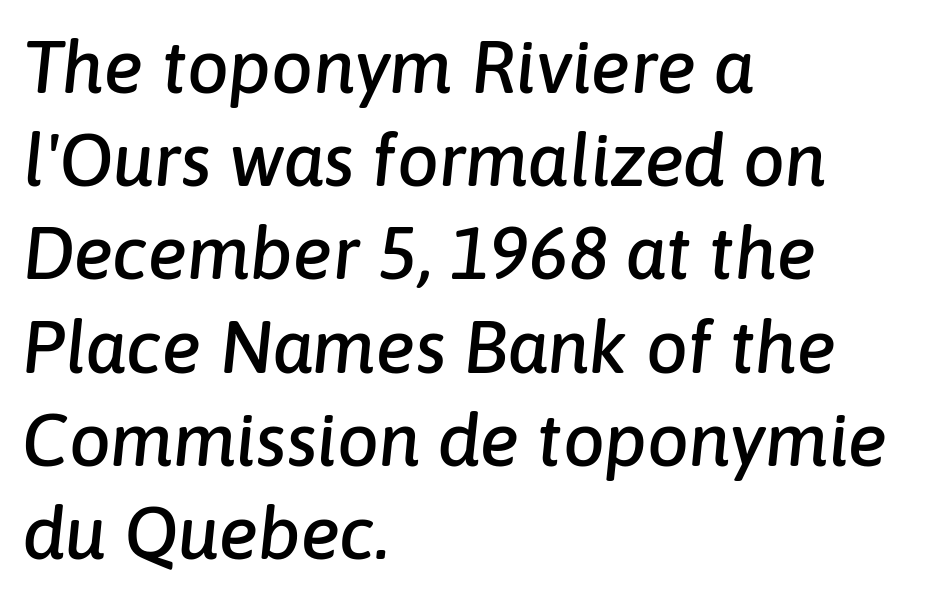
{"italic": "yes", "lean": "right", "slant_degrees": 6, "width": "normal", "stroke_contrast": "low", "x_height": "medium", "monospaced": "no", "underline": "no", "align": "left", "line_spacing": "normal", "line_spacing_ratio": 1.26, "letter_spacing": "normal", "letter_spacing_em": 0.0, "glyph_px": 74}
